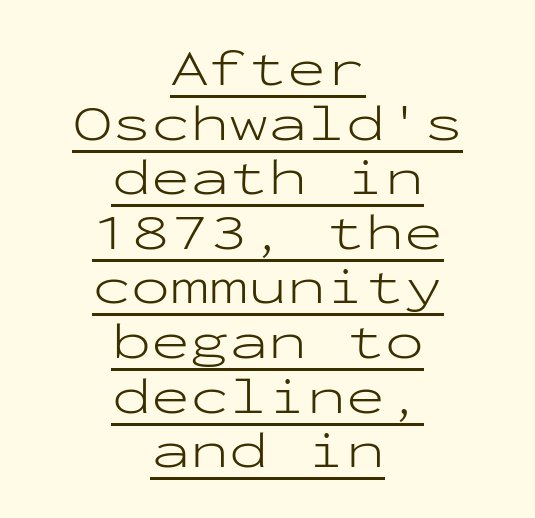
Looks like terminal output: every glyph gets an equal slot. Each new line begins almost immediately beneath the previous one. Is the type heavy? It reads as light-to-regular instead. A typesetter would label this face a sans.
